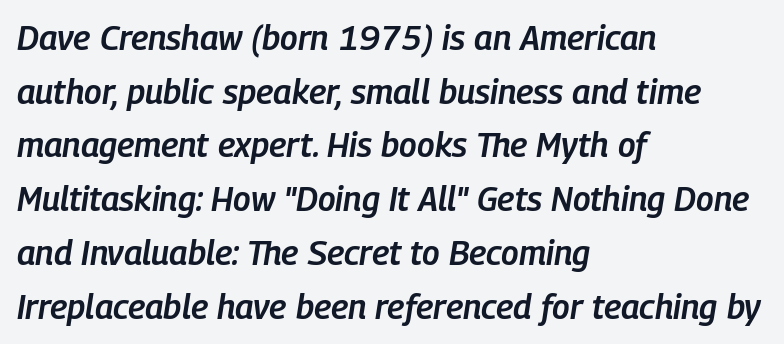
The letters sit at their default tracking, neither squeezed nor spread. A bare baseline throughout the passage. Regarding leading, the lines here are spaced in the standard way. Alignment: flush left. Quick note: italic. A typesetter would call this proportional, since set widths differ per character.
